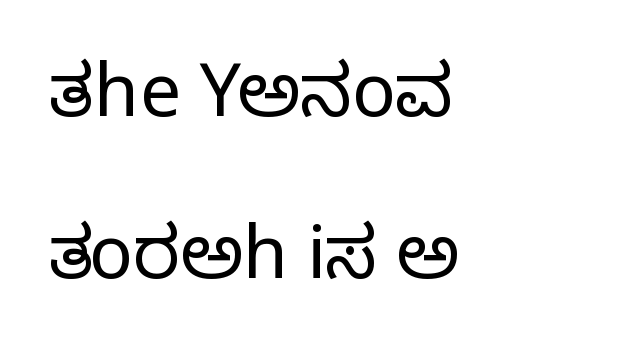
{"serif": "no", "italic": "no", "bold": "no", "weight": "light", "width": "normal", "stroke_contrast": "low", "x_height": "medium", "monospaced": "no", "underline": "no", "align": "left", "line_spacing": "loose", "line_spacing_ratio": 2.22, "letter_spacing": "normal", "letter_spacing_em": 0.0, "glyph_px": 73}
